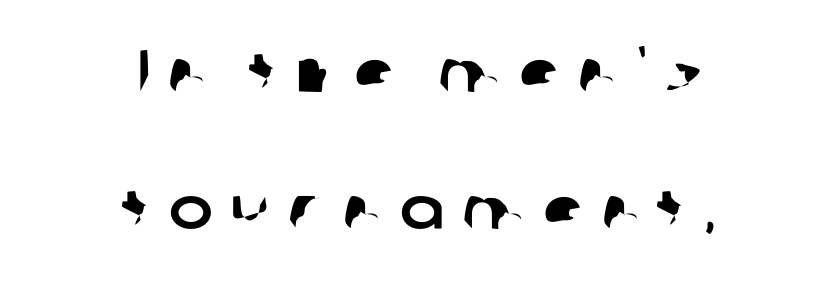
{"serif": "no", "width": "normal", "stroke_contrast": "low", "x_height": "medium", "monospaced": "no", "underline": "no", "align": "center", "line_spacing": "loose", "line_spacing_ratio": 2.33, "letter_spacing": "wide", "letter_spacing_em": 0.29, "glyph_px": 59}
